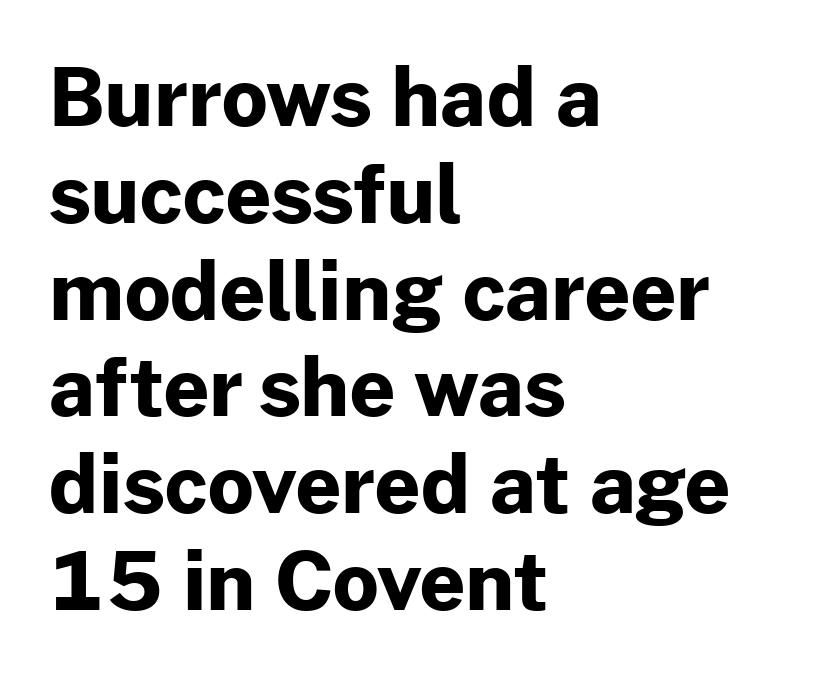
The image shows 80 px bold sans-serif type, upright; set left-aligned, line spacing 1.21x, normal letter spacing, not underlined; low stroke contrast and a medium x-height.
